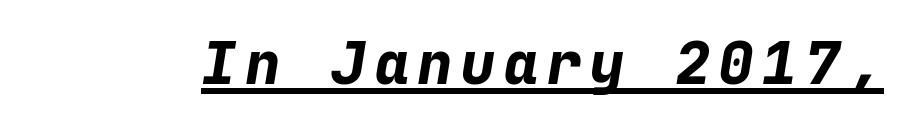
The image shows 59 px bold type, italic (leaning right), monospaced; set underlined; low stroke contrast and a medium x-height.
